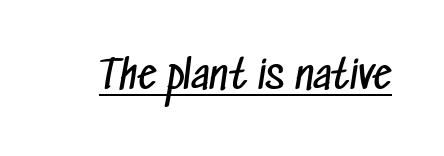
The strokes are not fattened; the text isn't bold. The rendered words wear a rule along their underside. The characters display no serif detailing; their extremities are plain. Think of a printed novel: that variable character pitch is what you see here. The letters sit at their default tracking, neither squeezed nor spread.
